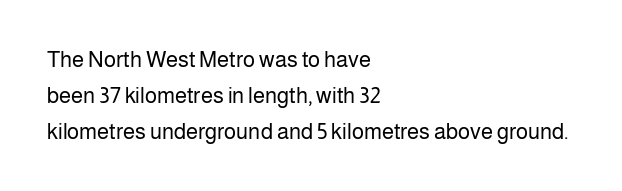
The image shows 22 px text type, upright; set left-aligned, normal line spacing (1.63x), normal letter spacing, not underlined.
